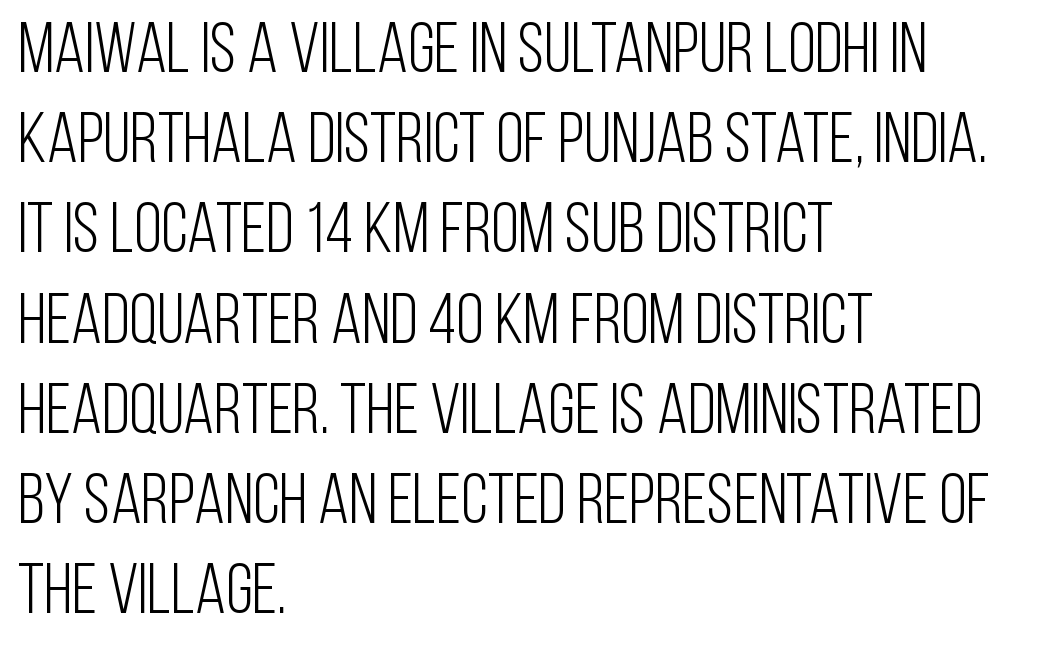
The image shows 71 px light, condensed sans-serif type, upright; set left-aligned, normal line spacing (1.27x), normal letter spacing, not underlined; low stroke contrast and a large x-height.
